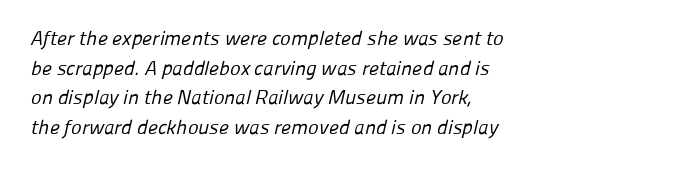
The image shows 20 px text type; set left-aligned, normal line spacing (1.48x), normal letter spacing, not underlined.
